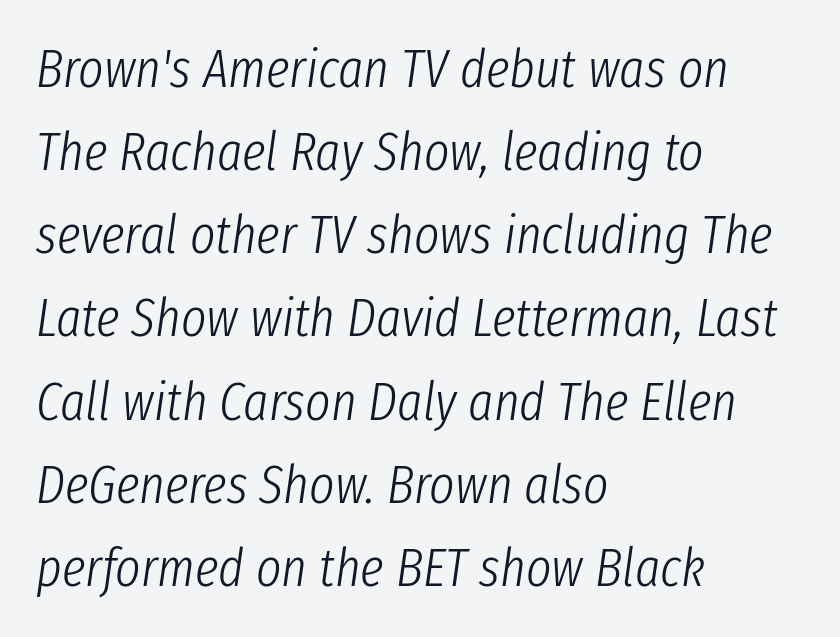
Q: Is the text bold? A: No.
Q: Is the text italic (slanted)? A: Yes, it leans right by about 8 degrees.
Q: Is the text underlined? A: No.
Q: How is the paragraph aligned? A: Left-aligned.
Q: Is the spacing between letters normal or unusually wide? A: Normal.
Q: Is the spacing between lines tight, normal or loose? A: Normal.
Q: Width (condensed, normal, or wide)? A: Condensed.
Q: Stroke contrast? A: Low.
Q: x-height? A: Medium.
Q: Monospaced? A: No.
